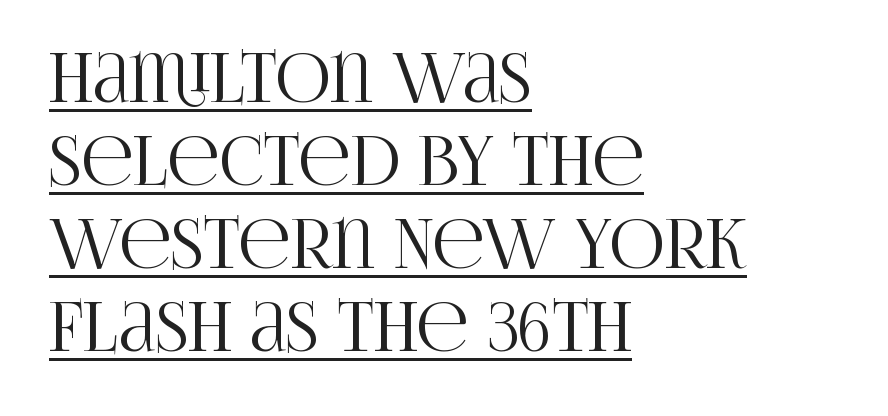
{"serif": "yes", "italic": "no", "width": "condensed", "stroke_contrast": "high", "x_height": "large", "monospaced": "no", "underline": "yes", "align": "left", "line_spacing_ratio": 1.22, "letter_spacing": "normal", "letter_spacing_em": 0.0, "glyph_px": 68}
